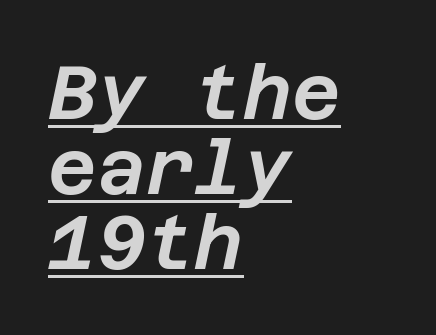
Q: Is the text italic (slanted)? A: Yes, it leans right by about 12 degrees.
Q: Is the text underlined? A: Yes.
Q: How is the paragraph aligned? A: Left-aligned.
Q: Is the spacing between letters normal or unusually wide? A: Normal.
Q: Is the spacing between lines tight, normal or loose? A: Tight.
Q: Width (condensed, normal, or wide)? A: Normal.
Q: Stroke contrast? A: Low.
Q: x-height? A: Large.
